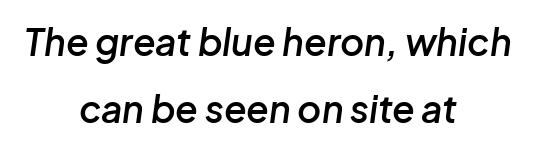
The image shows 37 px semibold type, italic (leaning right); set centered, line spacing 1.8x, normal letter spacing, not underlined; low stroke contrast and a medium x-height.
